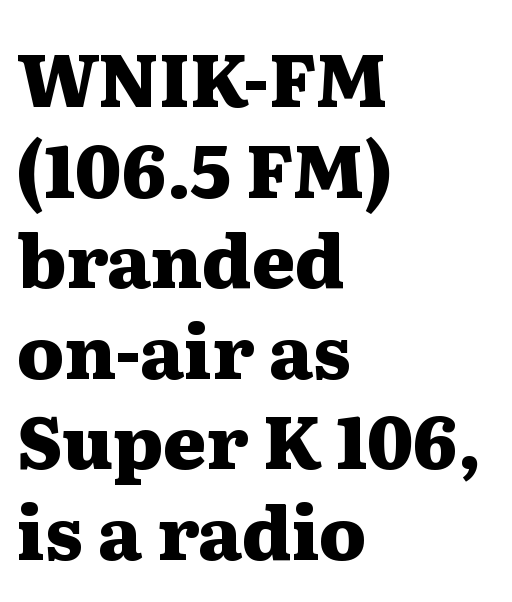
Between one letter and the next there's only the usual sliver of space. Notice how thick the strokes are: this is what a full bold looks like. Observe the serifs anchoring each vertical stroke in this sample. The letters stand upright; this is a roman face. Varying glyph widths throughout — classic text-font behaviour.
